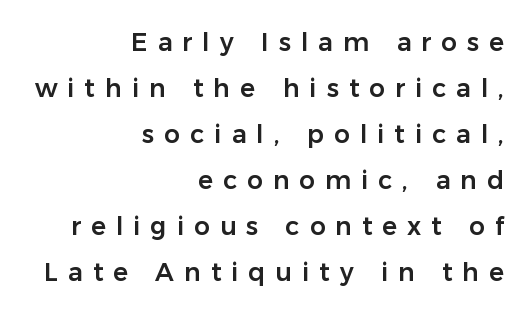
Tall strokes in this sample are plumb rather than angled. These lines stack with their right ends in a neat column. Only glyphs here, with clear space below each row. The horizontal fit of the characters is loose and conspicuously gappy.
